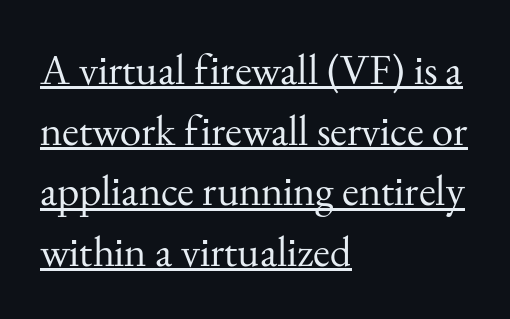
Q: Is the text bold? A: No.
Q: Is the text italic (slanted)? A: No, it is upright.
Q: Is the typeface a serif or a sans-serif typeface? A: Serif.
Q: Is the text underlined? A: Yes.
Q: How is the paragraph aligned? A: Left-aligned.
Q: Is the spacing between letters normal or unusually wide? A: Normal.
Q: Is the spacing between lines tight, normal or loose? A: Normal.
Q: Width (condensed, normal, or wide)? A: Normal.
Q: Stroke contrast? A: Medium.
Q: x-height? A: Small.
Q: Monospaced? A: No.
